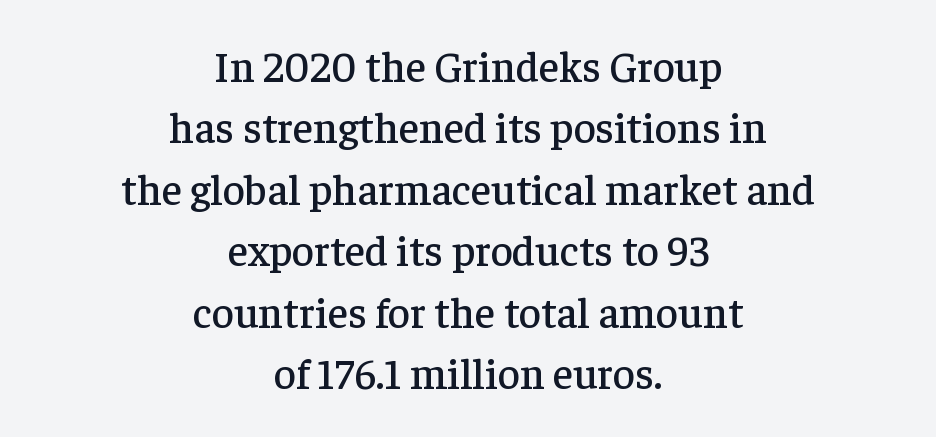
{"serif": "yes", "italic": "no", "width": "normal", "stroke_contrast": "low", "x_height": "medium", "monospaced": "no", "underline": "no", "align": "center", "line_spacing": "normal", "line_spacing_ratio": 1.43, "letter_spacing": "normal", "letter_spacing_em": 0.0, "glyph_px": 43}
